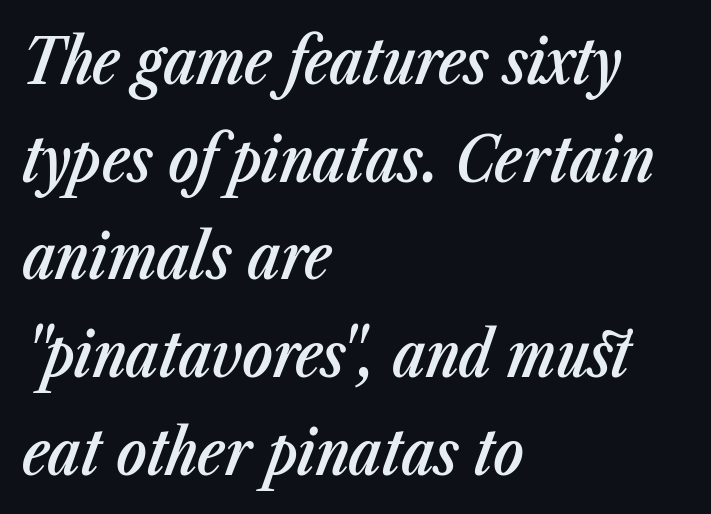
The image shows 63 px semibold, condensed type, italic (leaning right); set left-aligned, normal line spacing (1.55x), normal letter spacing, not underlined; low stroke contrast and a medium x-height.
